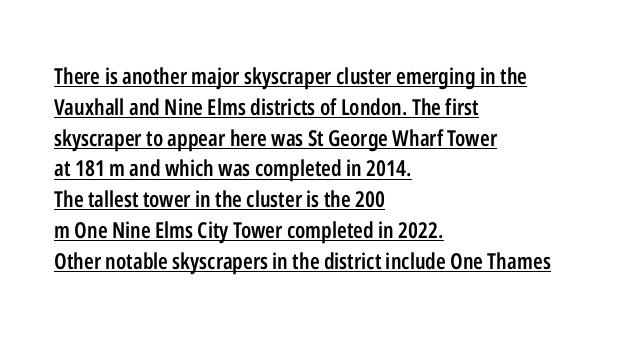
The image shows 22 px text type, upright; set left-aligned, normal line spacing (1.4x), normal letter spacing, underlined.
